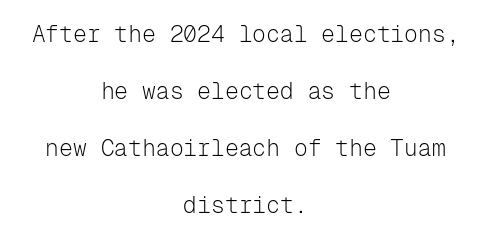
These lines were composed using upright roman letters. No word sits above an underline. The whitespace from short lines is split evenly between both sides. Tracking here is standard; glyphs follow each other at the usual distance.
